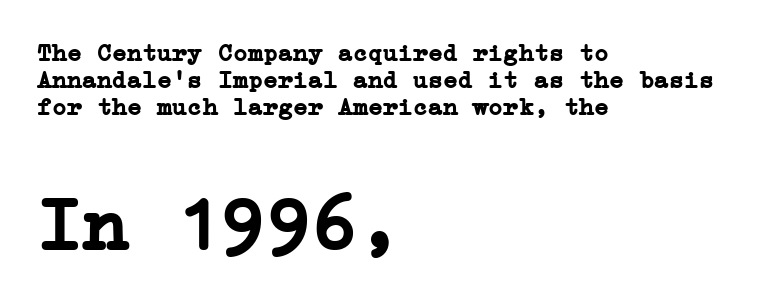
Q: Is the text bold? A: Yes.
Q: Is the text italic (slanted)? A: No, it is upright.
Q: Is the typeface a serif or a sans-serif typeface? A: Serif.
Q: Is the text underlined? A: No.
Q: How is the paragraph aligned? A: Left-aligned.
Q: Is the spacing between letters normal or unusually wide? A: Normal.
Q: Is the spacing between lines tight, normal or loose? A: Tight.
Q: Which block of text is set in a larger size, the first (top) or the second (bottom)? A: The second (bottom) one.
Q: Width (condensed, normal, or wide)? A: Normal.
Q: Stroke contrast? A: Low.
Q: x-height? A: Medium.
